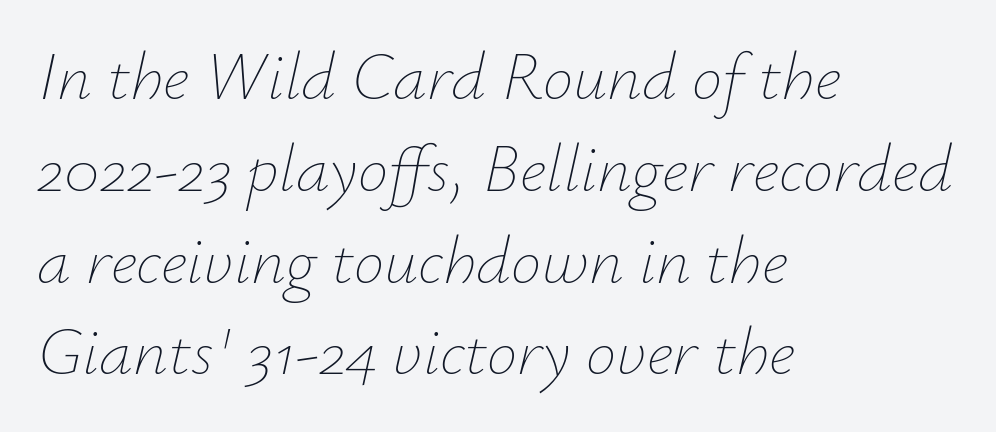
{"italic": "yes", "lean": "right", "slant_degrees": 12, "bold": "no", "weight": "thin", "width": "normal", "stroke_contrast": "low", "x_height": "small", "monospaced": "no", "underline": "no", "align": "left", "line_spacing": "normal", "line_spacing_ratio": 1.35, "letter_spacing": "normal", "letter_spacing_em": 0.0, "glyph_px": 68}
